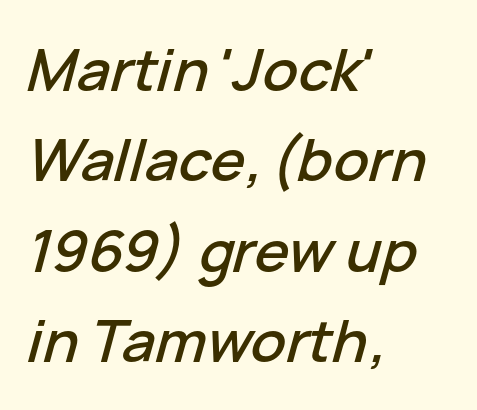
The image shows 58 px text type, italic (leaning right); set left-aligned, normal line spacing (1.56x), normal letter spacing, not underlined; low stroke contrast and a medium x-height.
